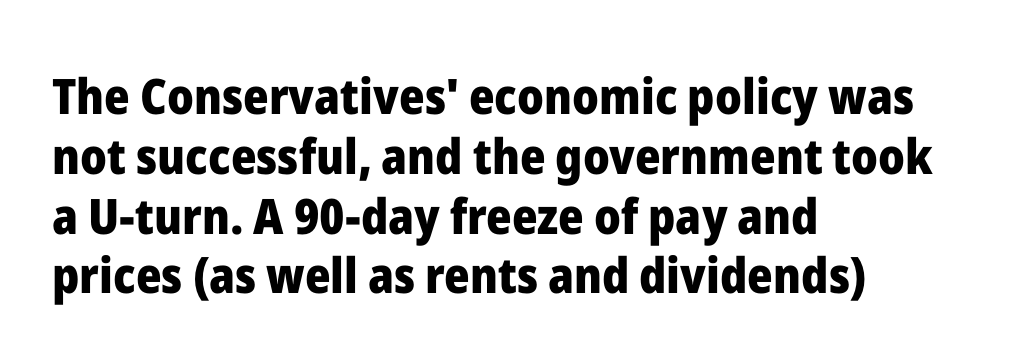
The image shows 49 px heavy sans-serif type, upright; set left-aligned, line spacing 1.22x, normal letter spacing, not underlined; low stroke contrast and a medium x-height.
